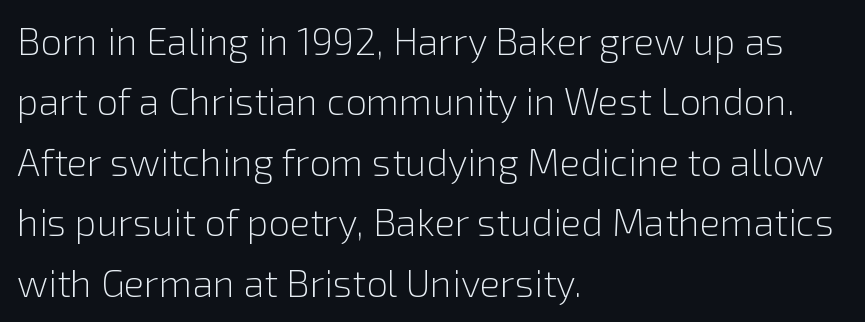
{"serif": "no", "italic": "no", "bold": "no", "weight": "light", "width": "normal", "stroke_contrast": "low", "x_height": "medium", "monospaced": "no", "underline": "no", "align": "left", "line_spacing": "normal", "line_spacing_ratio": 1.59, "letter_spacing": "normal", "letter_spacing_em": 0.0, "glyph_px": 38}
